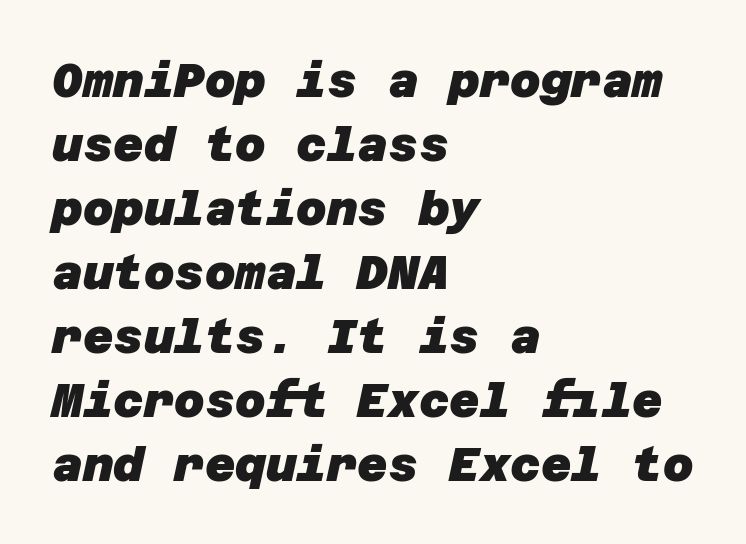
{"serif": "no", "bold": "yes", "weight": "heavy", "width": "normal", "stroke_contrast": "low", "x_height": "large", "underline": "no", "align": "left", "line_spacing": "normal", "line_spacing_ratio": 1.36, "letter_spacing": "normal", "letter_spacing_em": 0.0, "glyph_px": 47}
